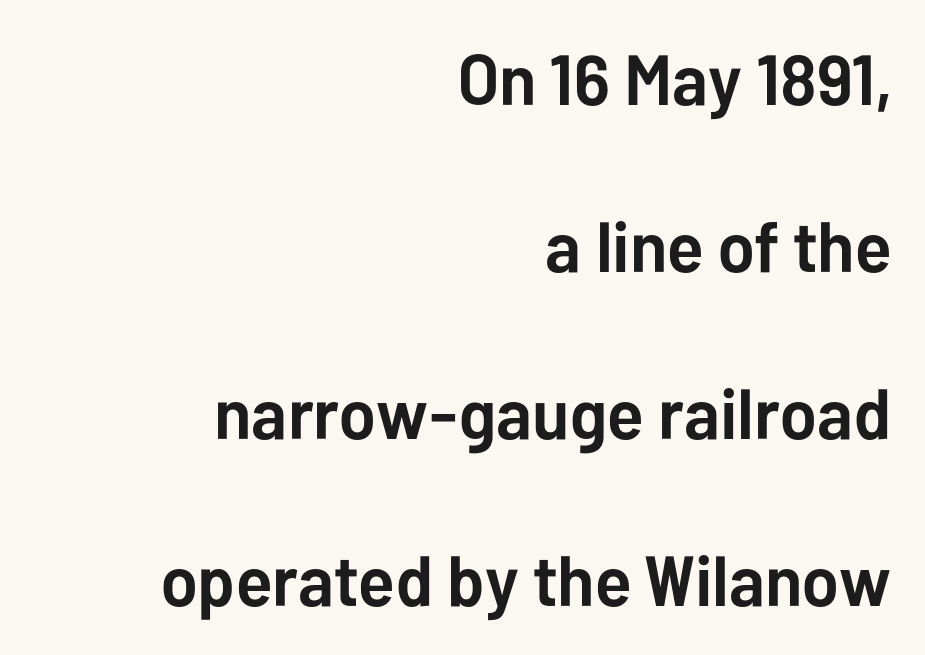
{"serif": "no", "italic": "no", "bold": "yes", "weight": "semibold", "width": "normal", "stroke_contrast": "low", "x_height": "medium", "monospaced": "no", "underline": "no", "align": "right", "line_spacing": "loose", "line_spacing_ratio": 2.35, "letter_spacing": "normal", "letter_spacing_em": 0.0, "glyph_px": 71}
